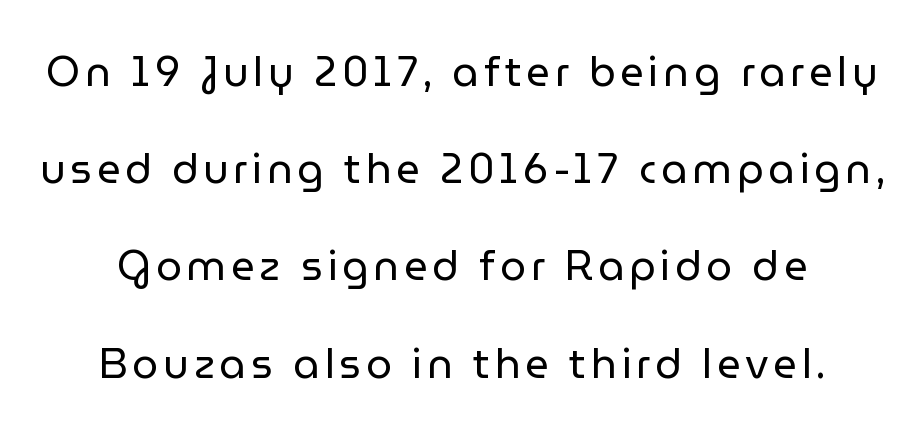
{"serif": "no", "italic": "no", "bold": "no", "weight": "regular", "width": "normal", "stroke_contrast": "low", "x_height": "medium", "monospaced": "no", "underline": "no", "line_spacing": "loose", "line_spacing_ratio": 2.37, "glyph_px": 41}
